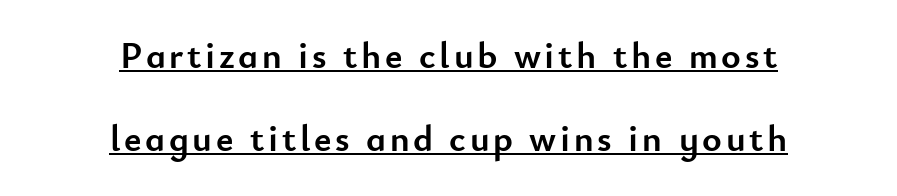
The axis of the letterforms is exactly vertical. Typesetter's note: full bold, strokes at maximum text heaviness. The lines in this sample share a center point and differ in where they start and stop. Each line of the rendering has a horizontal stroke beneath the glyphs. Character widths vary here, with narrow letters taking less room than wide ones. Font category for this specimen: sans-serif.
